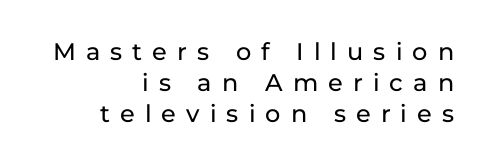
{"italic": "no", "underline": "no", "align": "right", "line_spacing": "normal", "line_spacing_ratio": 1.29, "letter_spacing": "wide", "letter_spacing_em": 0.42, "glyph_px": 24}
